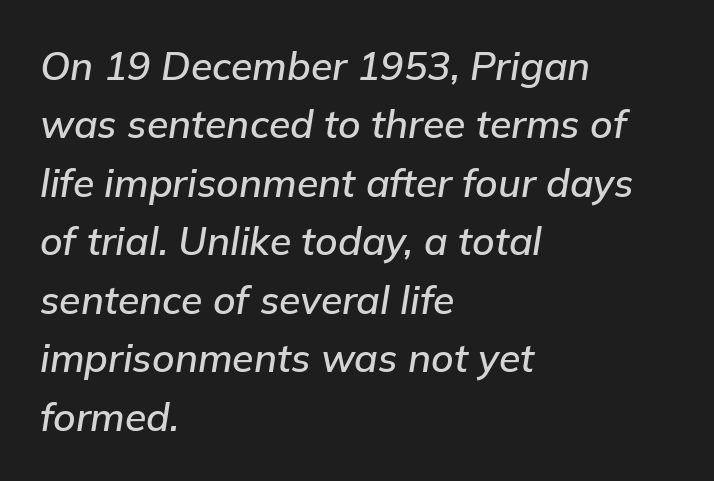
{"italic": "yes", "lean": "right", "slant_degrees": 9, "width": "normal", "stroke_contrast": "low", "x_height": "medium", "monospaced": "no", "underline": "no", "align": "left", "line_spacing": "normal", "line_spacing_ratio": 1.5, "letter_spacing": "normal", "letter_spacing_em": 0.0, "glyph_px": 39}
